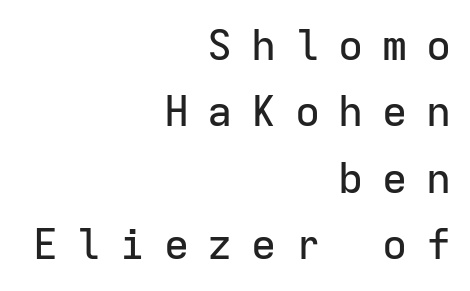
Q: Is the text italic (slanted)? A: No, it is upright.
Q: Is the typeface a serif or a sans-serif typeface? A: Sans-serif.
Q: Is the text underlined? A: No.
Q: How is the paragraph aligned? A: Right-aligned.
Q: Is the spacing between letters normal or unusually wide? A: Unusually wide.
Q: Is the spacing between lines tight, normal or loose? A: Normal.
Q: Width (condensed, normal, or wide)? A: Normal.
Q: Stroke contrast? A: Low.
Q: x-height? A: Medium.
Q: Monospaced? A: Yes.
